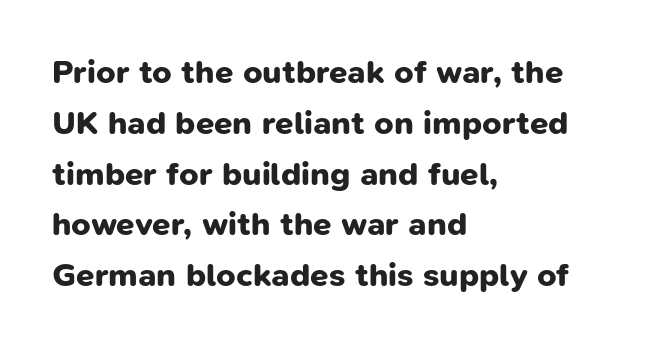
Short and long lines alike share a common starting point at left. Tracking here is standard; glyphs follow each other at the usual distance. Plain, unruled lines of type. In terms of letterform style, serifs are entirely absent.
